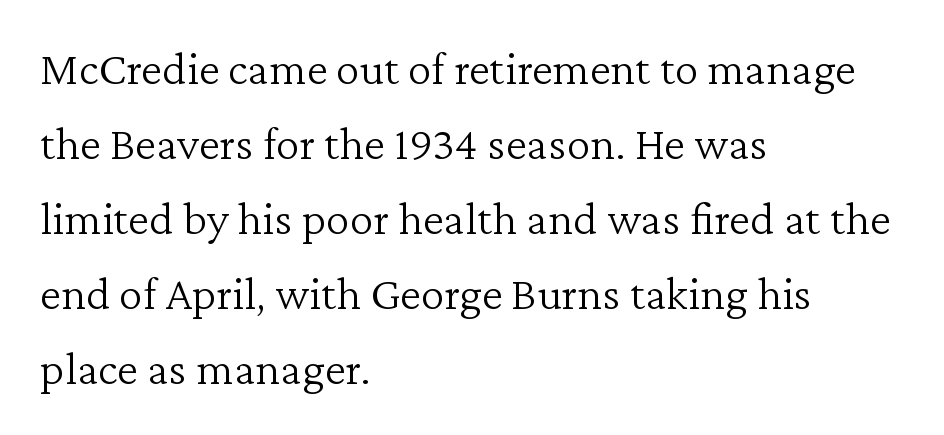
Q: Is the text bold? A: No.
Q: Is the text italic (slanted)? A: No, it is upright.
Q: Is the typeface a serif or a sans-serif typeface? A: Serif.
Q: Is the text underlined? A: No.
Q: How is the paragraph aligned? A: Left-aligned.
Q: Is the spacing between letters normal or unusually wide? A: Normal.
Q: Is the spacing between lines tight, normal or loose? A: Normal.
Q: Width (condensed, normal, or wide)? A: Normal.
Q: Stroke contrast? A: Low.
Q: x-height? A: Medium.
Q: Monospaced? A: No.
